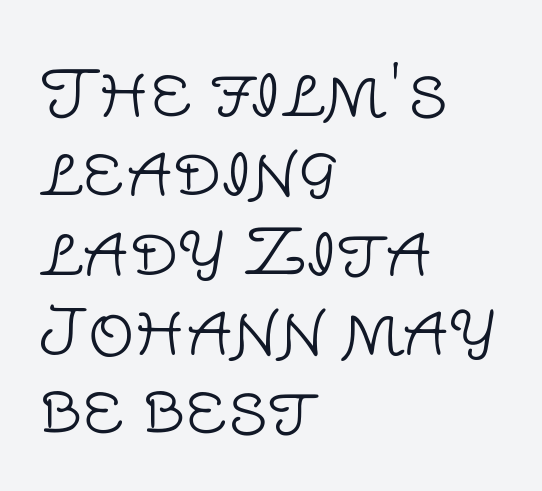
Q: Is the text bold? A: No.
Q: Is the text italic (slanted)? A: Yes.
Q: Is the typeface a serif or a sans-serif typeface? A: Sans-serif.
Q: Is the text underlined? A: No.
Q: How is the paragraph aligned? A: Left-aligned.
Q: Is the spacing between letters normal or unusually wide? A: Normal.
Q: Width (condensed, normal, or wide)? A: Normal.
Q: Stroke contrast? A: Low.
Q: x-height? A: Large.
Q: Monospaced? A: No.
